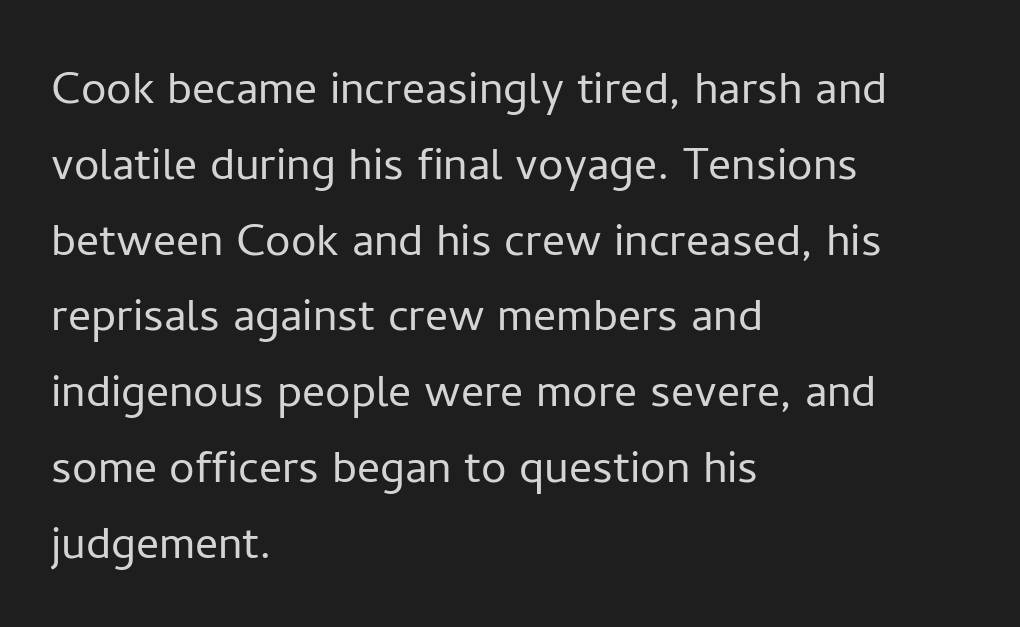
Is this a heavy cut? Hardly; it is regular or lighter. Check the space under the baseline: it is left empty. This sample has the flowing, uneven cadence of proportional lettering. Reading down the column, the eye jumps a familiar distance to each next line. In CSS terms this would be text-align: left. Designer's note — italics off, roman on.
